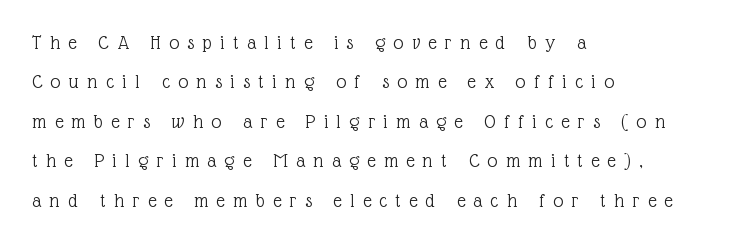
The image shows 20 px text type, upright; set left-aligned, loose line spacing (1.97x), unusually wide letter spacing (+0.43 em), not underlined.
